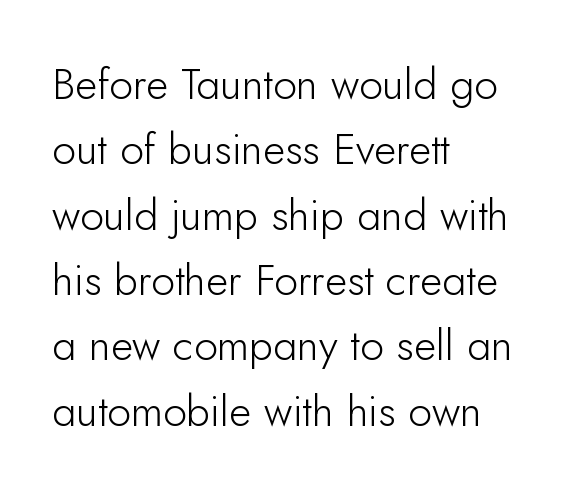
Q: Is the text bold? A: No.
Q: Is the text italic (slanted)? A: No, it is upright.
Q: Is the typeface a serif or a sans-serif typeface? A: Sans-serif.
Q: Is the text underlined? A: No.
Q: How is the paragraph aligned? A: Left-aligned.
Q: Is the spacing between letters normal or unusually wide? A: Normal.
Q: Is the spacing between lines tight, normal or loose? A: Normal.
Q: Width (condensed, normal, or wide)? A: Normal.
Q: Stroke contrast? A: Low.
Q: x-height? A: Small.
Q: Monospaced? A: No.
